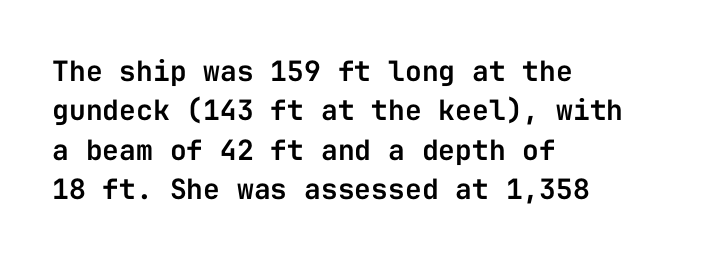
Q: Is the text italic (slanted)? A: No, it is upright.
Q: Is the typeface a serif or a sans-serif typeface? A: Sans-serif.
Q: Is the text underlined? A: No.
Q: How is the paragraph aligned? A: Left-aligned.
Q: Is the spacing between letters normal or unusually wide? A: Normal.
Q: Is the spacing between lines tight, normal or loose? A: Normal.
Q: Width (condensed, normal, or wide)? A: Normal.
Q: Stroke contrast? A: Low.
Q: x-height? A: Medium.
Q: Monospaced? A: Yes.
